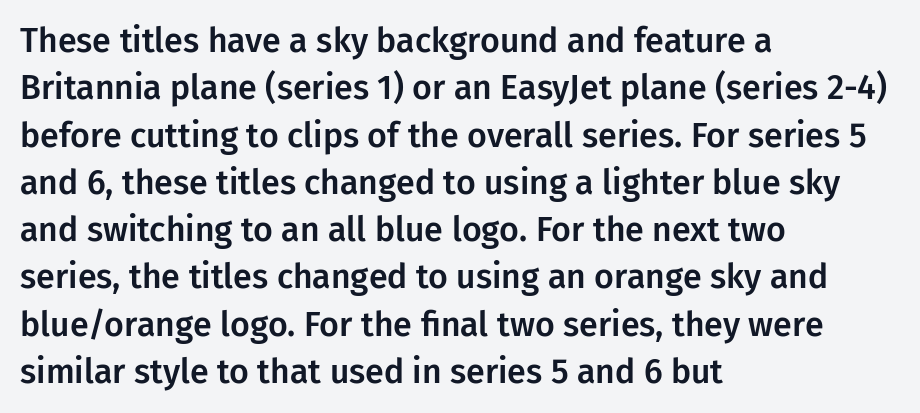
The image shows 34 px sans-serif type, upright; set left-aligned, normal line spacing (1.39x), normal letter spacing, not underlined; low stroke contrast and a medium x-height.
